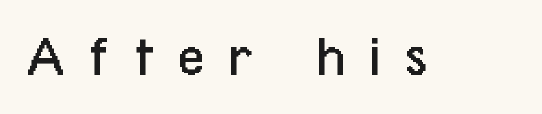
{"serif": "no", "italic": "no", "bold": "no", "weight": "regular", "width": "condensed", "stroke_contrast": "low", "x_height": "medium", "monospaced": "no", "underline": "no", "letter_spacing": "wide", "letter_spacing_em": 0.39, "glyph_px": 59}
